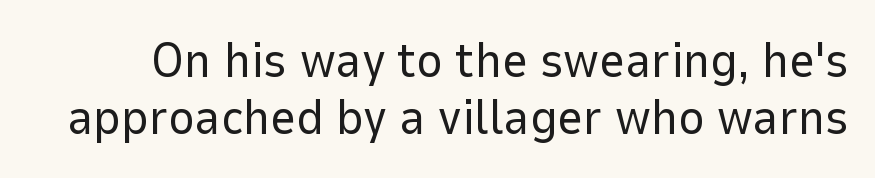
{"serif": "no", "italic": "no", "bold": "no", "weight": "regular", "width": "normal", "stroke_contrast": "low", "x_height": "medium", "monospaced": "no", "underline": "no", "line_spacing": "tight", "line_spacing_ratio": 1.14, "letter_spacing": "normal", "letter_spacing_em": 0.0, "glyph_px": 50}
